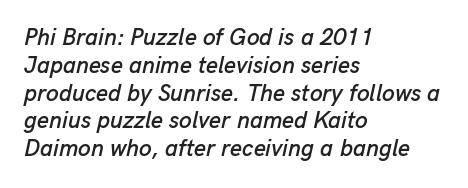
{"italic": "yes", "lean": "right", "slant_degrees": 13, "underline": "no", "align": "left", "line_spacing_ratio": 1.21, "letter_spacing": "normal", "letter_spacing_em": 0.0, "glyph_px": 23}
